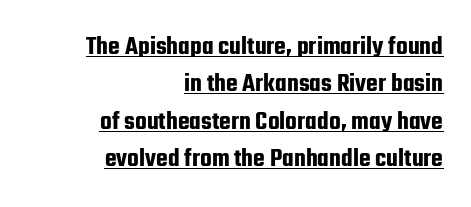
Q: Is the text italic (slanted)? A: No, it is upright.
Q: Is the text underlined? A: Yes.
Q: How is the paragraph aligned? A: Right-aligned.
Q: Is the spacing between letters normal or unusually wide? A: Normal.
Q: Is the spacing between lines tight, normal or loose? A: Normal.
